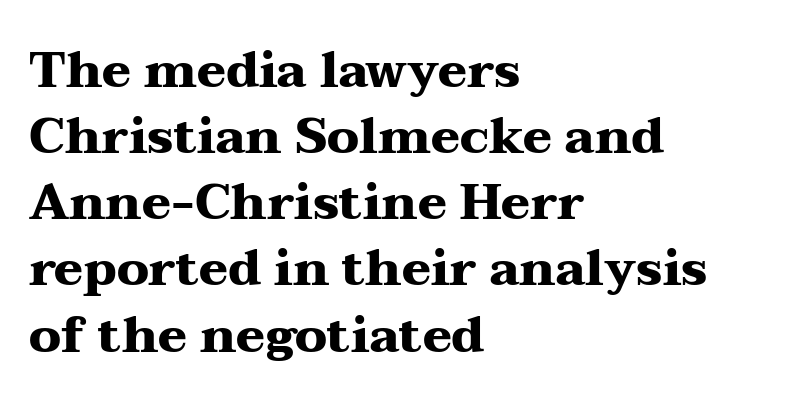
The image shows 49 px heavy, wide serif type, upright; set left-aligned, normal line spacing (1.35x), normal letter spacing, not underlined; medium stroke contrast and a medium x-height.
